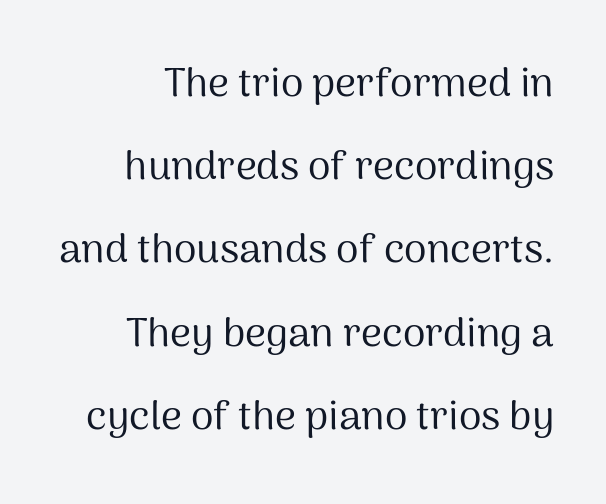
The image shows 41 px regular-weight sans-serif type, upright; set loose line spacing (2.03x), normal letter spacing, not underlined; medium stroke contrast and a medium x-height.
